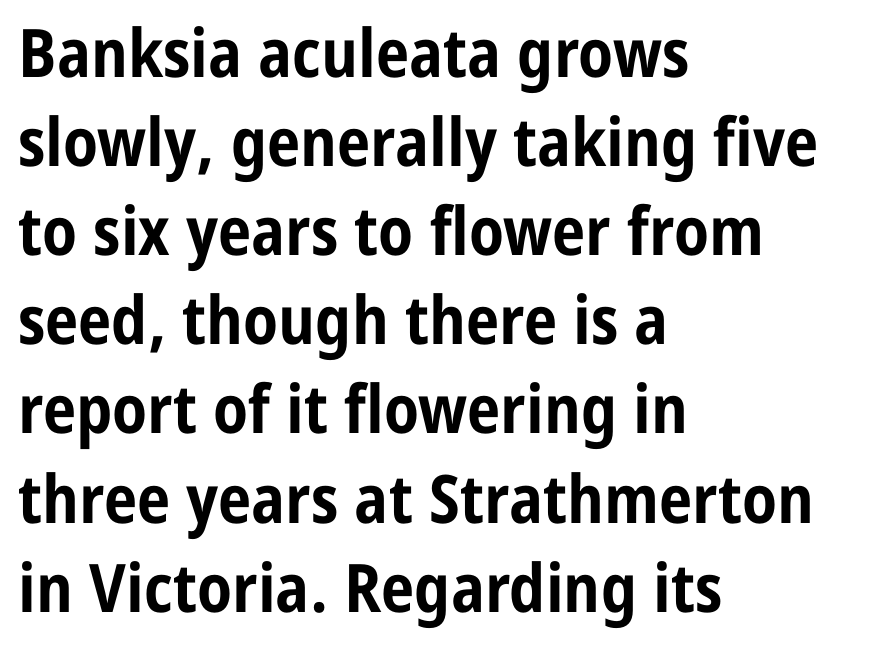
Q: Is the text bold? A: Yes.
Q: Is the text italic (slanted)? A: No, it is upright.
Q: Is the typeface a serif or a sans-serif typeface? A: Sans-serif.
Q: Is the text underlined? A: No.
Q: How is the paragraph aligned? A: Left-aligned.
Q: Is the spacing between letters normal or unusually wide? A: Normal.
Q: Is the spacing between lines tight, normal or loose? A: Normal.
Q: Width (condensed, normal, or wide)? A: Condensed.
Q: Stroke contrast? A: Low.
Q: x-height? A: Medium.
Q: Monospaced? A: No.
